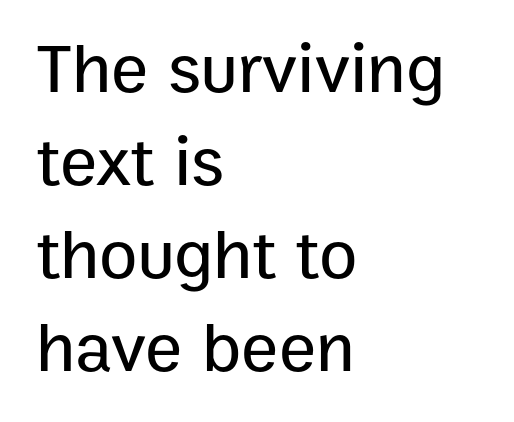
There is no visible air inserted between adjacent glyphs. Notice how the stems are strictly vertical — no italics here. A classic flush-left, rag-right setting is used for this passage. Compared with typical paragraphs, the rows here are spaced about the same. Spacing verdict: proportional, widths tailored to each character.
